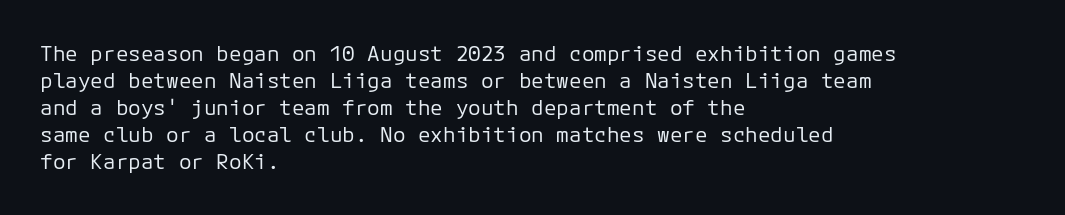
{"italic": "no", "bold": "no", "underline": "no", "align": "left", "line_spacing": "normal", "line_spacing_ratio": 1.29, "letter_spacing": "normal", "letter_spacing_em": 0.0, "glyph_px": 21}
